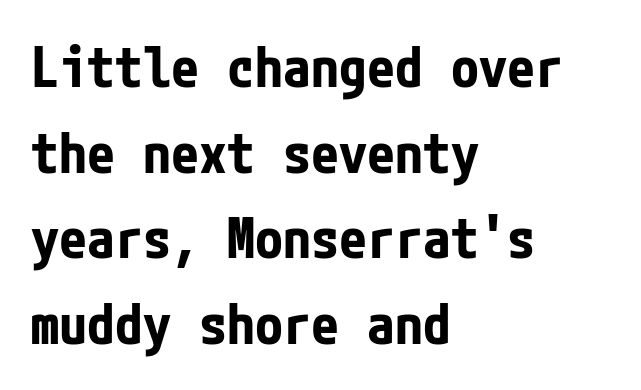
Q: Is the text bold? A: Yes.
Q: Is the text italic (slanted)? A: No, it is upright.
Q: Is the typeface a serif or a sans-serif typeface? A: Sans-serif.
Q: Is the text underlined? A: No.
Q: How is the paragraph aligned? A: Left-aligned.
Q: Is the spacing between letters normal or unusually wide? A: Normal.
Q: Is the spacing between lines tight, normal or loose? A: Normal.
Q: Width (condensed, normal, or wide)? A: Condensed.
Q: Stroke contrast? A: Low.
Q: x-height? A: Medium.
